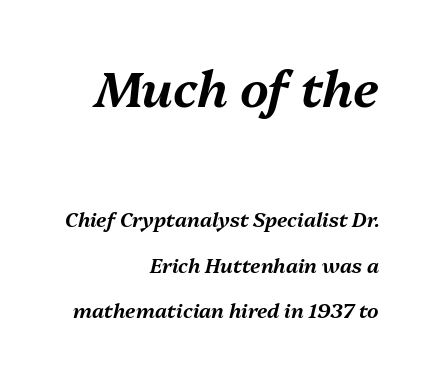
{"italic": "yes", "lean": "right", "slant_degrees": 13, "width": "normal", "stroke_contrast": "medium", "x_height": "medium", "monospaced": "no", "underline": "no", "align": "right", "line_spacing": "loose", "line_spacing_ratio": 2.28, "letter_spacing": "normal", "letter_spacing_em": 0.0, "larger_block": "first", "size_ratio": 2.5, "glyph_px": 50}
